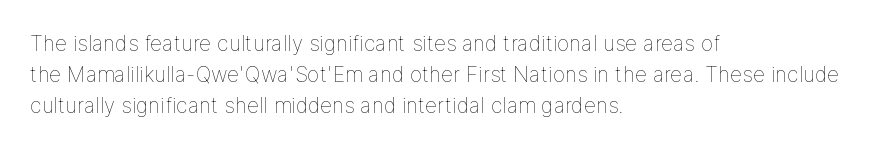
{"italic": "no", "bold": "no", "underline": "no", "align": "left", "line_spacing": "normal", "line_spacing_ratio": 1.48, "letter_spacing": "normal", "letter_spacing_em": 0.0, "glyph_px": 21}
